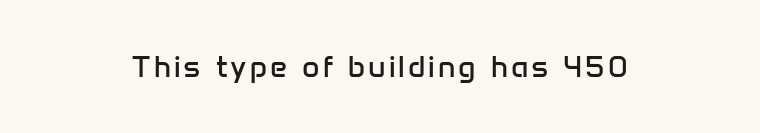
The image shows 30 px regular-weight sans-serif type, upright; set centered, not underlined; low stroke contrast and a medium x-height.
